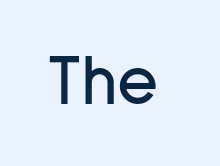
The image shows 71 px condensed sans-serif type, upright; set normal letter spacing, not underlined; low stroke contrast and a medium x-height.
